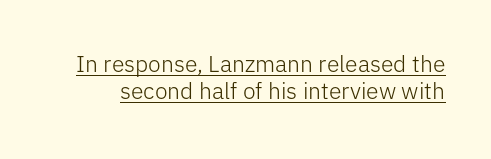
The sample's only ornament is a line tracing under the words. Ordinary non-slanted type is in use. Tracking here is standard; glyphs follow each other at the usual distance. Weight: not bold — regular or lighter.
